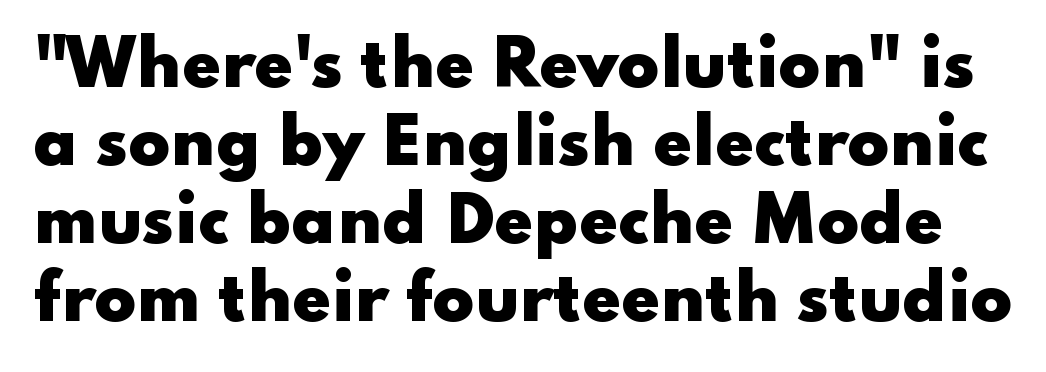
A clean baseline with only descenders dipping below it. These words are printed bold, with thick strokes throughout. This sample uses an upright cut, with every glyph sitting square on the baseline. This rendering employs a face without finishing strokes, i.e., a sans-serif. Proportional: the letters do not fall into vertical columns. The tracking reads as untouched default to a designer's eye.
